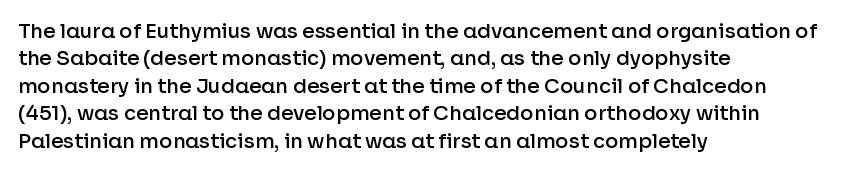
Q: Is the text bold? A: Semi-bold.
Q: Is the text italic (slanted)? A: No, it is upright.
Q: Is the text underlined? A: No.
Q: How is the paragraph aligned? A: Left-aligned.
Q: Is the spacing between letters normal or unusually wide? A: Normal.
Q: Is the spacing between lines tight, normal or loose? A: Normal.
